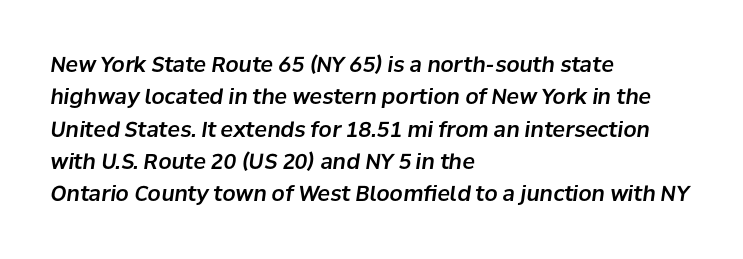
{"italic": "yes", "lean": "right", "slant_degrees": 8, "underline": "no", "align": "left", "line_spacing": "normal", "line_spacing_ratio": 1.54, "letter_spacing": "normal", "letter_spacing_em": 0.0, "glyph_px": 21}
